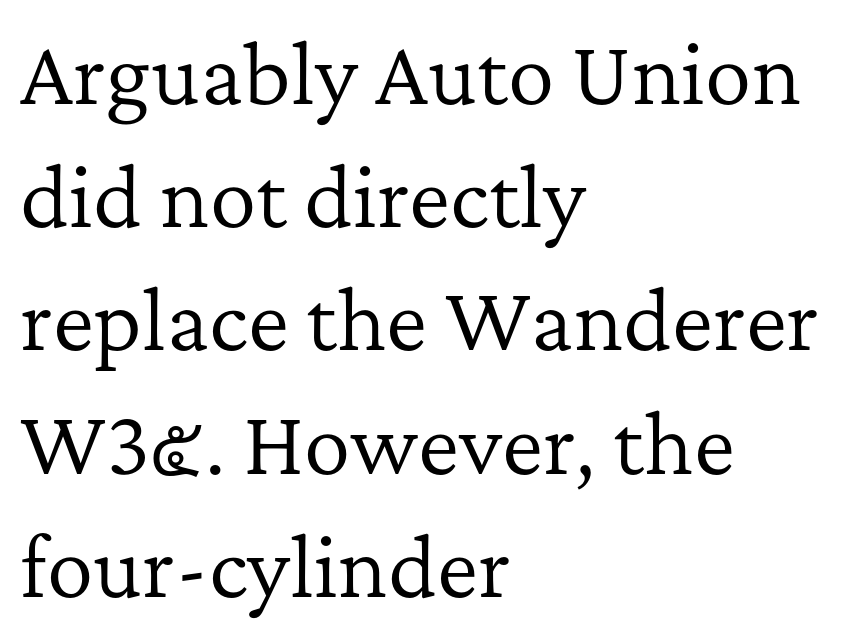
Does the lettering tilt? It doesn't — this is upright. Looks like regular typesetting: each glyph gets only the width it needs. A quiet, ordinary-to-light weight characterises the typeface. These lines are composed in type with serifs.
